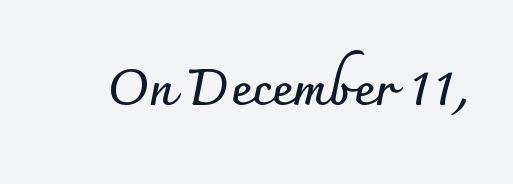
No extra tracking has been applied to these lines. The zone under the glyphs is completely vacant. Are there feet on the stems? There aren't — it's a sans. Weight check: bold — yes, fully. Spacing verdict: proportional, widths tailored to each character.
